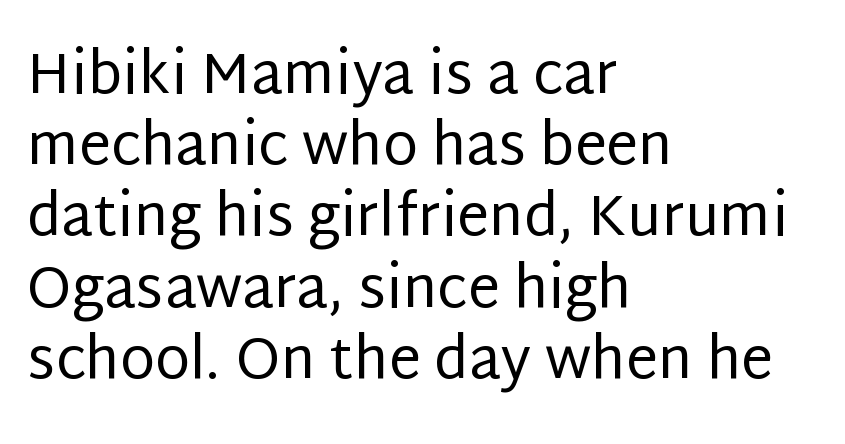
Character widths vary here, with narrow letters taking less room than wide ones. One glance says typical: line gaps are just what's usual. The font sits on the lighter half of the weight spectrum, regular included. The text was rendered using a sans face with plain stroke endings. The lettering stays uniformly vertical, giving the passage a roman look. The space directly below the letters is spotless.
